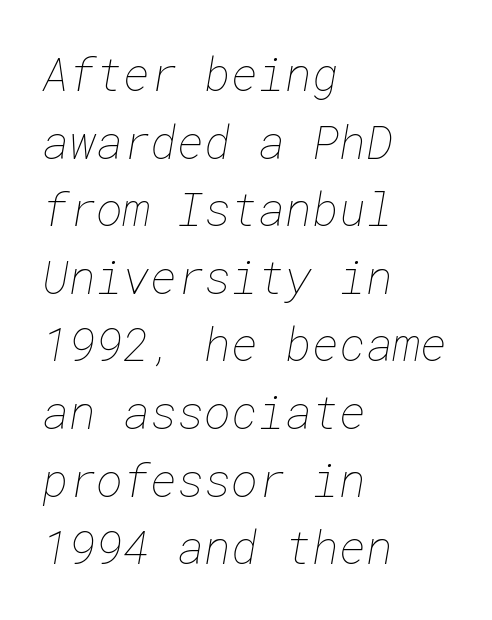
The image shows 46 px thin type; set left-aligned, normal line spacing (1.47x), normal letter spacing, not underlined; low stroke contrast and a medium x-height.
